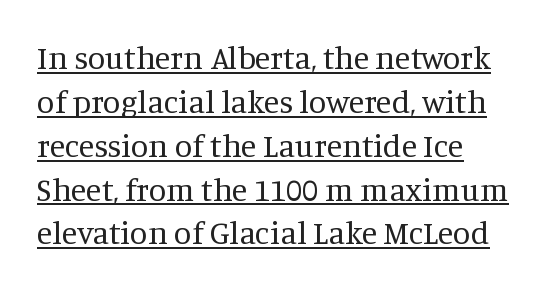
Glance below the letters and you will spot a drawn line. The typesetting does not lean heavy: it is not bold. The passage shown is typed in a proportional face where columns would drift. Is the letter spacing exaggerated? No — it looks like the ordinary default. This is serif lettering, the kind often seen in printed books. Teacher's note: observe the even left margin — that is flush-left alignment.
